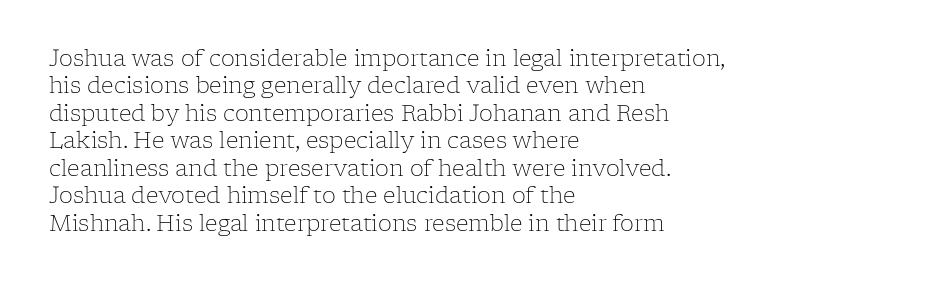
Q: Is the text bold? A: No.
Q: Is the text italic (slanted)? A: No, it is upright.
Q: Is the text underlined? A: No.
Q: How is the paragraph aligned? A: Left-aligned.
Q: Is the spacing between letters normal or unusually wide? A: Normal.
Q: Is the spacing between lines tight, normal or loose? A: Normal.
